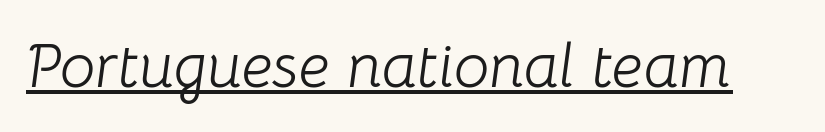
{"italic": "yes", "lean": "right", "slant_degrees": 8, "bold": "no", "weight": "light", "width": "normal", "stroke_contrast": "low", "x_height": "medium", "monospaced": "no", "underline": "yes", "letter_spacing": "normal", "letter_spacing_em": 0.0, "glyph_px": 63}
